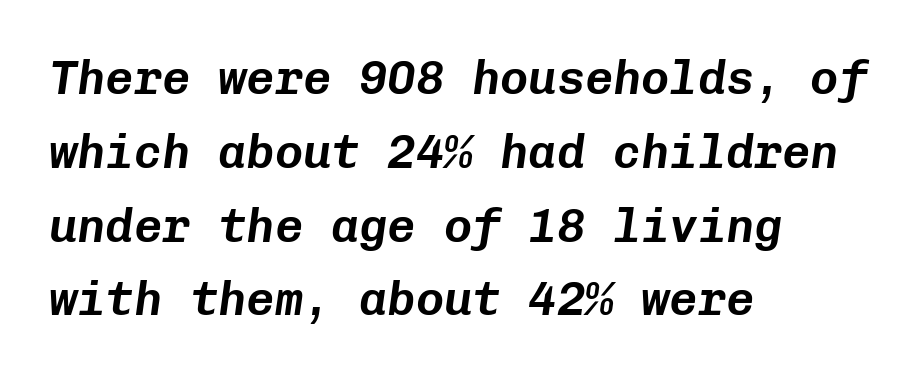
The letters sit at their default tracking, neither squeezed nor spread. Spacing verdict: monospaced, one width for all characters. This sample keeps an unexceptional amount of space between lines. Descenders hang freely into open space. This rendering uses left alignment, leaving the right contour irregular.
